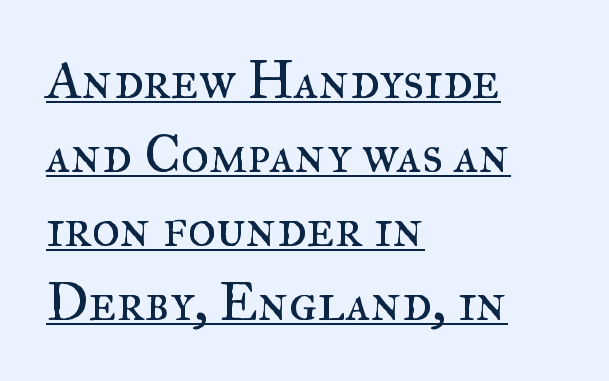
The image shows 54 px regular-weight serif type, upright; set left-aligned, normal line spacing (1.37x), normal letter spacing, underlined; medium stroke contrast and a small x-height.
